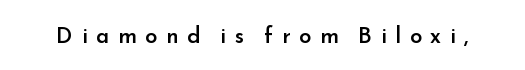
The image shows 22 px text type, upright; set unusually wide letter spacing (+0.39 em), not underlined.
